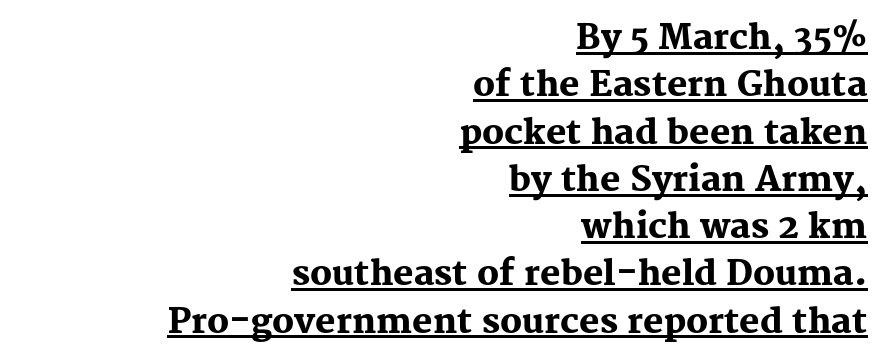
The image shows 34 px heavy serif type, upright; set right-aligned, normal line spacing (1.39x), normal letter spacing, underlined; medium stroke contrast and a medium x-height.
